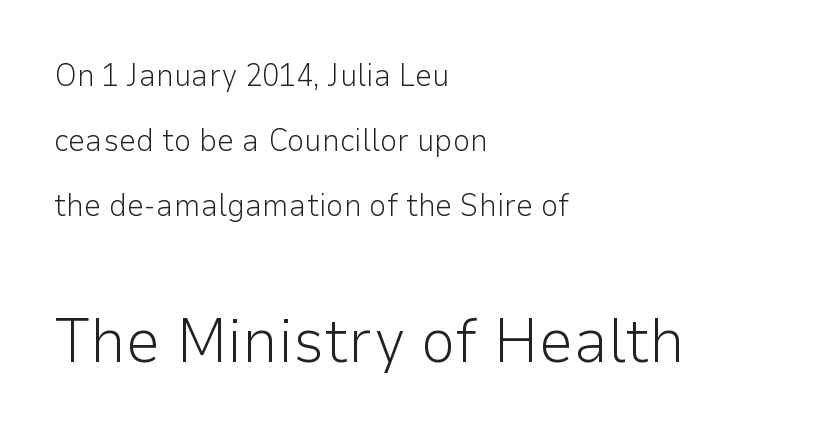
These lines keep a tight, regular rhythm from letter to letter. Small over large — that's the arrangement of the two blocks here. If you drew a line through each stem, it would be perfectly vertical. The typesetting does not lean heavy: it is not bold. A typesetter would call this proportional, since set widths differ per character.
